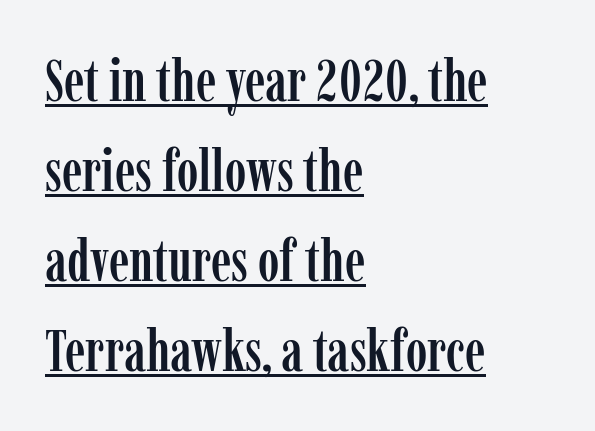
{"serif": "yes", "italic": "no", "width": "condensed", "stroke_contrast": "low", "x_height": "medium", "monospaced": "no", "underline": "yes", "align": "left", "line_spacing": "normal", "line_spacing_ratio": 1.55, "letter_spacing": "normal", "letter_spacing_em": 0.0, "glyph_px": 58}
